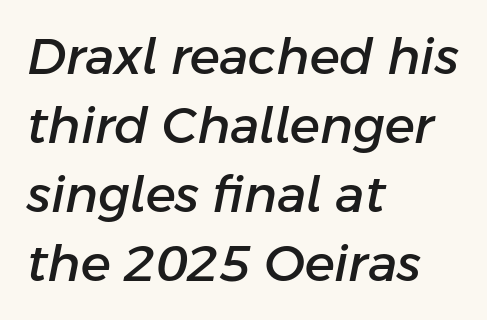
The image shows 50 px text type, italic (leaning right); set left-aligned, normal line spacing (1.38x), normal letter spacing, not underlined; low stroke contrast and a medium x-height.
